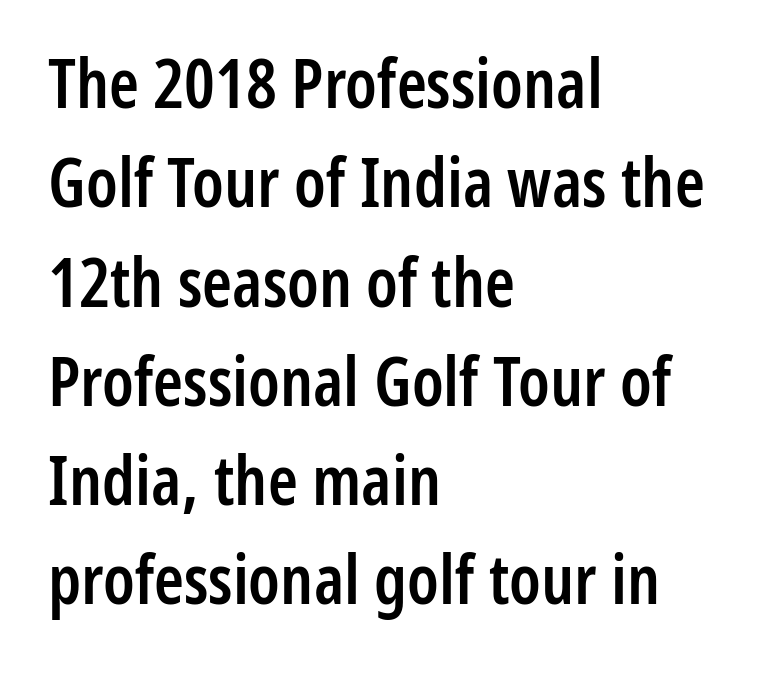
Layout note: lines flush left. Quick note: not italic, upright. Moderately thickened strokes mark this as semibold type. Looks like regular typesetting: each glyph gets only the width it needs.
